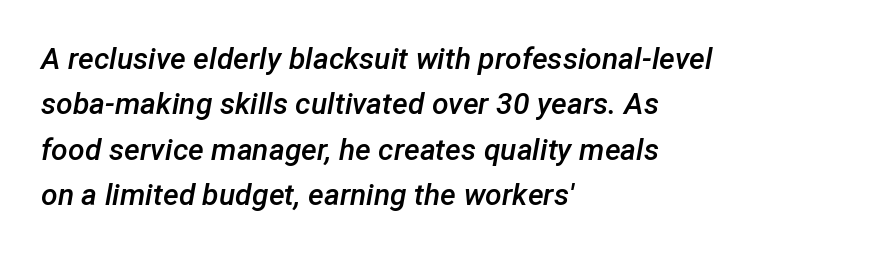
{"italic": "yes", "lean": "right", "slant_degrees": 12, "bold": "semi", "weight": "semibold", "width": "normal", "stroke_contrast": "low", "x_height": "medium", "monospaced": "no", "underline": "no", "align": "left", "line_spacing": "normal", "line_spacing_ratio": 1.51, "letter_spacing": "normal", "letter_spacing_em": 0.0, "glyph_px": 30}
